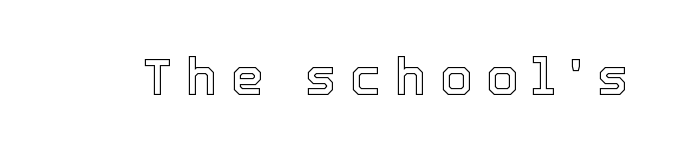
This sample has the flowing, uneven cadence of proportional lettering. The font's upright variant was chosen for this text. Substantial extra tracking has been applied to these lines. Any mark beneath the type? The region is blank.
